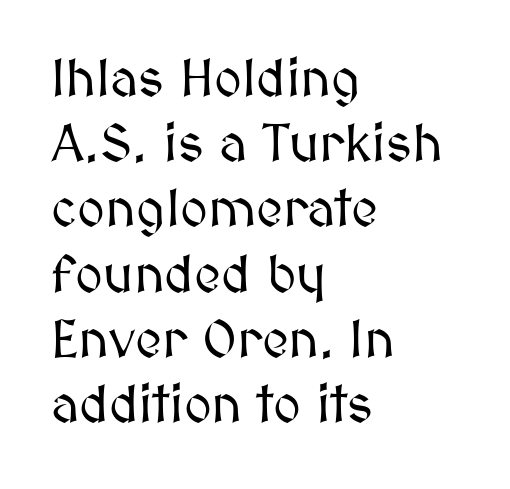
The image shows 53 px text type, upright; set left-aligned, line spacing 1.23x, normal letter spacing, not underlined; medium stroke contrast and a medium x-height.
